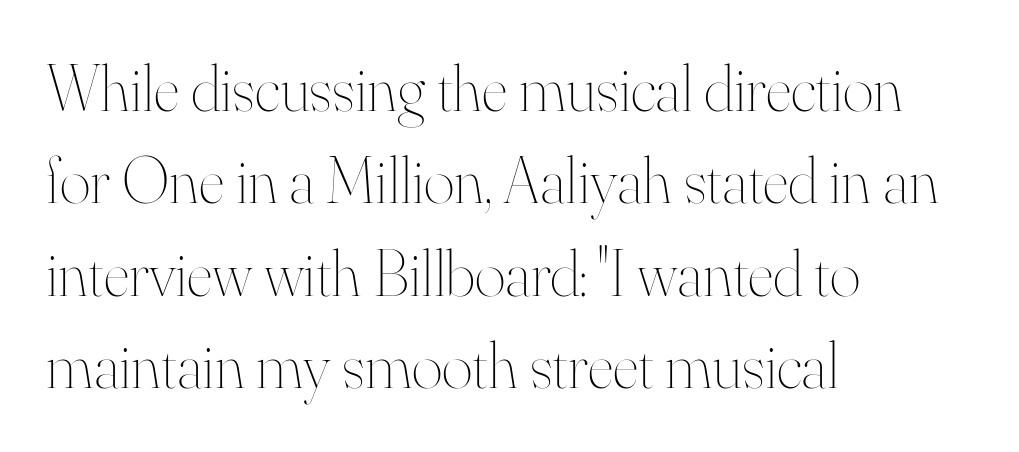
Q: Is the text bold? A: No.
Q: Is the text italic (slanted)? A: No, it is upright.
Q: Is the text underlined? A: No.
Q: How is the paragraph aligned? A: Left-aligned.
Q: Is the spacing between letters normal or unusually wide? A: Normal.
Q: Is the spacing between lines tight, normal or loose? A: Normal.
Q: Width (condensed, normal, or wide)? A: Normal.
Q: Stroke contrast? A: High.
Q: x-height? A: Small.
Q: Monospaced? A: No.
